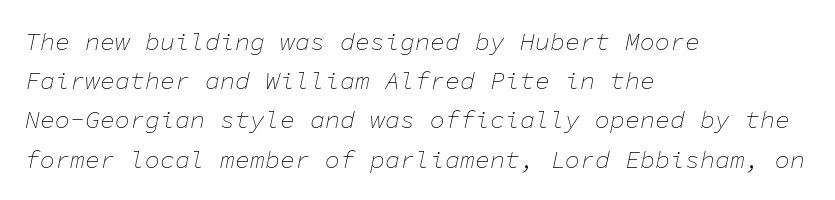
On a weight scale, this lands at 450 or below. Rendered with sloped, italic letterforms. Descenders hang freely into open space. Notice how the passage keeps a crisp vertical edge on the left only.
